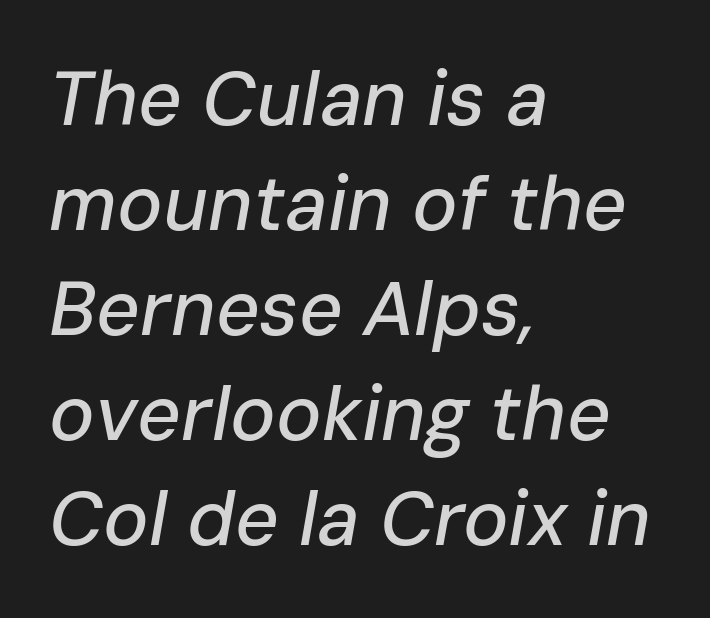
Students, observe: this is what conventionally led text looks like. Tracking here is standard; glyphs follow each other at the usual distance. Spacing verdict: proportional, widths tailored to each character. Honestly, there is no underline to notice here at all.
